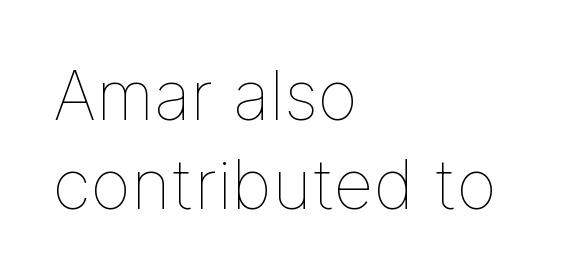
Q: Is the text bold? A: No.
Q: Is the text italic (slanted)? A: No, it is upright.
Q: Is the text underlined? A: No.
Q: How is the paragraph aligned? A: Left-aligned.
Q: Is the spacing between letters normal or unusually wide? A: Normal.
Q: Is the spacing between lines tight, normal or loose? A: Normal.
Q: Width (condensed, normal, or wide)? A: Normal.
Q: Stroke contrast? A: Low.
Q: x-height? A: Medium.
Q: Monospaced? A: No.
